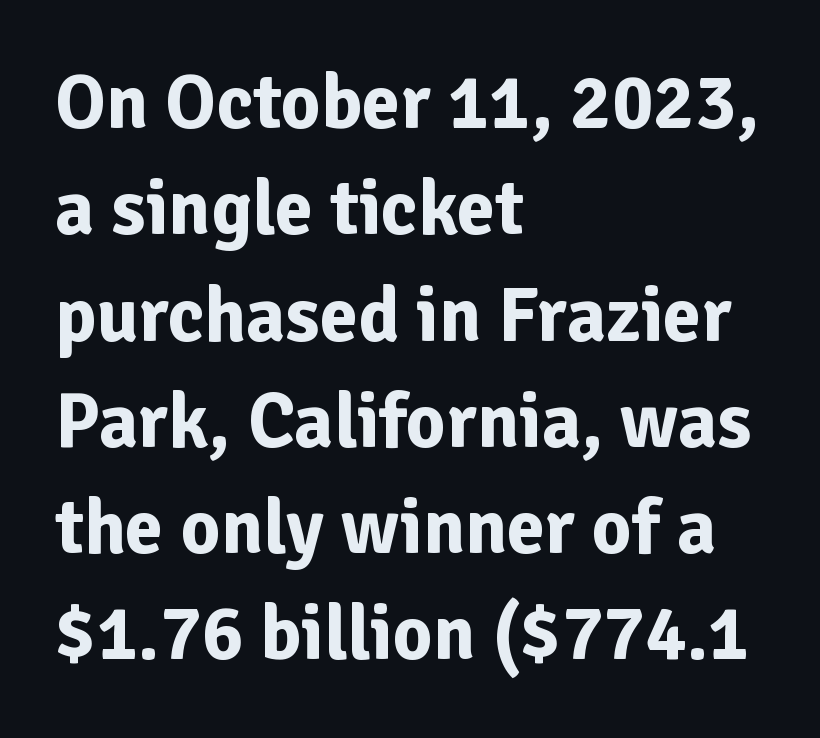
The image shows 77 px bold sans-serif type, upright; set left-aligned, normal line spacing (1.38x), normal letter spacing, not underlined; low stroke contrast and a medium x-height.
